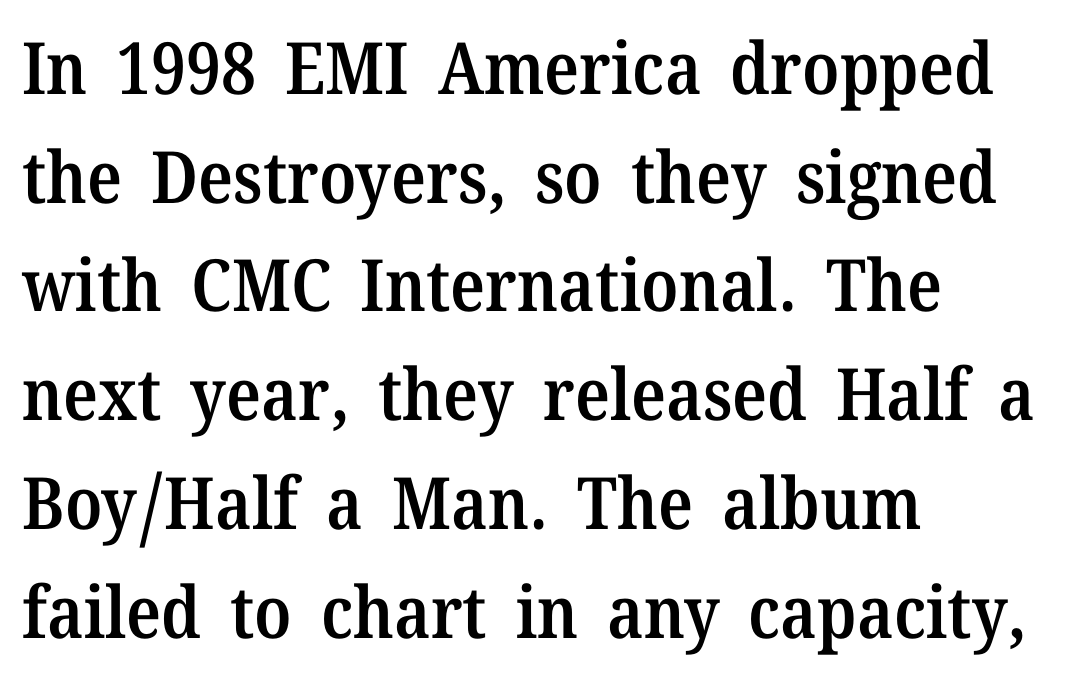
In terms of letterspacing, this is plain default setting. These lines stack with their left ends in a neat column. A typesetter would call this proportional, since set widths differ per character. Examine the stroke ends and you'll spot serifs. Any mark beneath the type? The region is blank.
